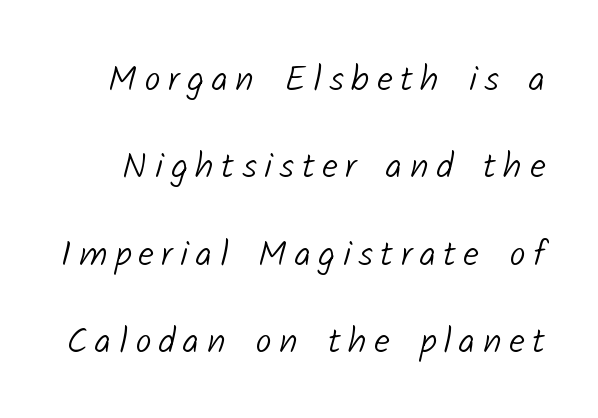
Looks like regular typesetting: each glyph gets only the width it needs. Nothing heavy about these letters — not bold at all. The space between consecutive lines is lavish. Nothing sits at the stroke ends, so this counts as sans-serif.
